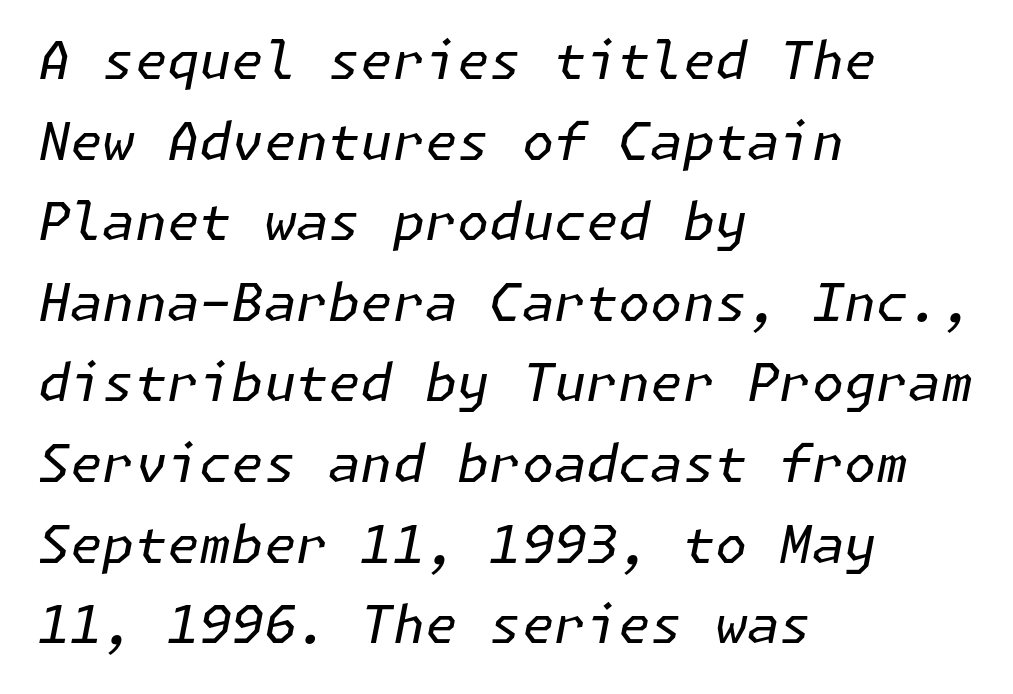
Stem width sits at or under what a default text font uses. Which margin do the lines hug? The left one — the right edge is uneven. One glance says typical: line gaps are just what's usual. The letters are slanted; this is an italic face. Check the space under the baseline: it is left empty.
